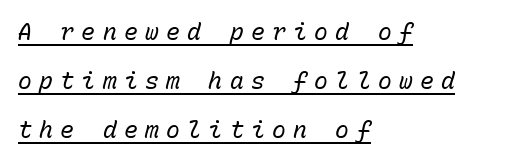
{"italic": "yes", "lean": "right", "slant_degrees": 15, "bold": "no", "underline": "yes", "align": "left", "line_spacing": "loose", "line_spacing_ratio": 2.12, "letter_spacing": "wide", "letter_spacing_em": 0.32, "glyph_px": 23}
